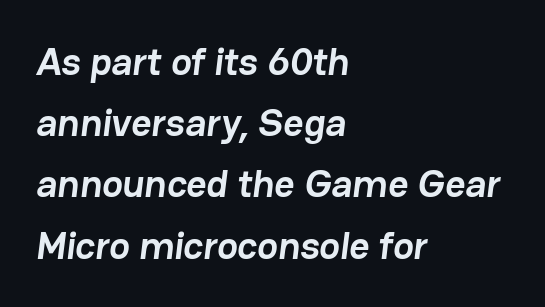
Compared with a centered layout, this one pins lines to the left instead. The font family rendered here belongs to the sans-serif group. The rendering uses a bold face; every stroke is thick and dark. Here the designer chose a conventional face with non-uniform glyph widths.
